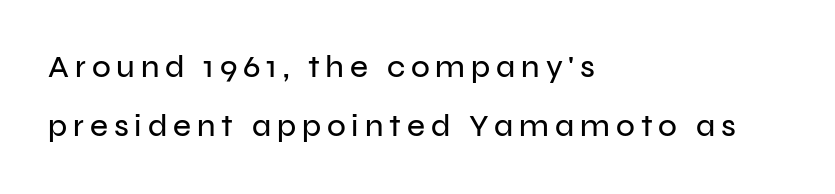
Q: Is the text italic (slanted)? A: No, it is upright.
Q: Is the typeface a serif or a sans-serif typeface? A: Sans-serif.
Q: Is the text underlined? A: No.
Q: How is the paragraph aligned? A: Left-aligned.
Q: Is the spacing between lines tight, normal or loose? A: Loose.
Q: Width (condensed, normal, or wide)? A: Normal.
Q: Stroke contrast? A: Low.
Q: x-height? A: Medium.
Q: Monospaced? A: No.
